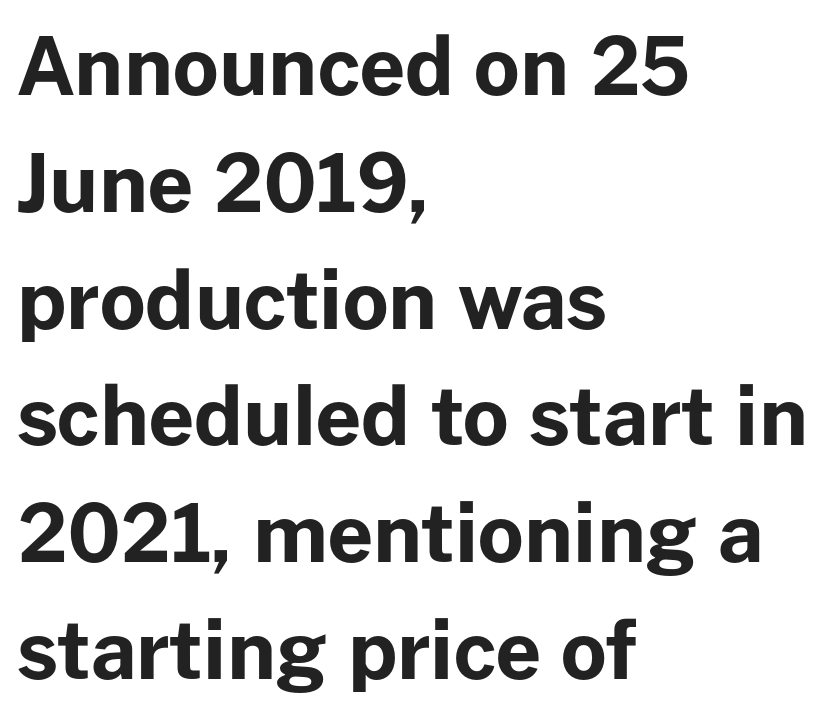
The image shows 80 px bold sans-serif type, upright; set left-aligned, normal line spacing (1.46x), normal letter spacing, not underlined; low stroke contrast and a medium x-height.
